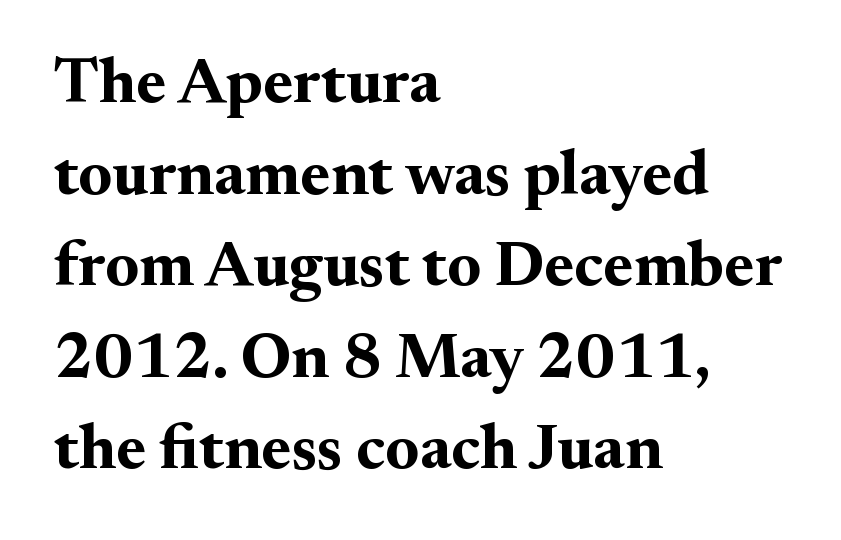
I'd describe the lettering as bold — thick and assertive. The type is set solid horizontally, with unmodified tracking. Designer's note — italics off, roman on. Each new line begins a customary step beneath the previous one.
